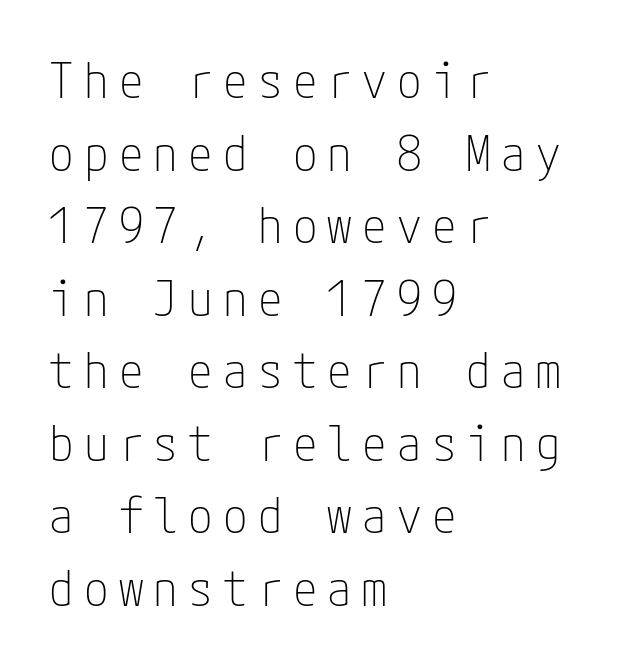
The image shows 49 px thin, condensed sans-serif type, upright; set left-aligned, normal line spacing (1.48x), unusually wide letter spacing (+0.21 em), not underlined; low stroke contrast and a medium x-height.
